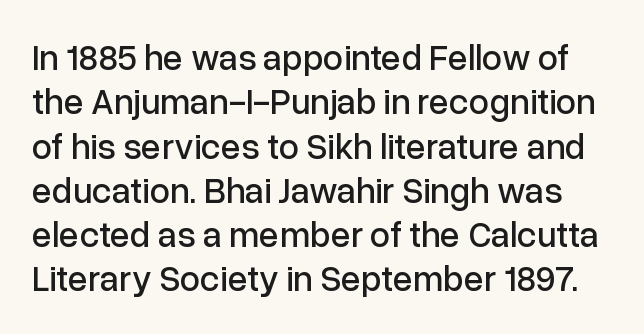
The image shows 36 px sans-serif type, upright; set line spacing 1.23x, normal letter spacing, not underlined; low stroke contrast and a medium x-height.
